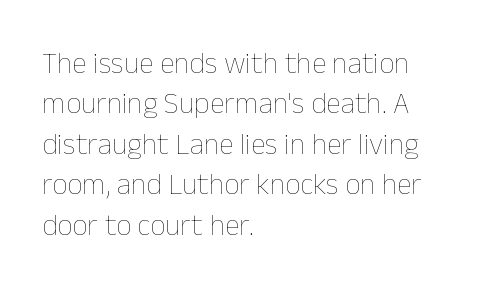
Q: Is the text bold? A: No.
Q: Is the text italic (slanted)? A: No, it is upright.
Q: Is the text underlined? A: No.
Q: How is the paragraph aligned? A: Left-aligned.
Q: Is the spacing between letters normal or unusually wide? A: Normal.
Q: Is the spacing between lines tight, normal or loose? A: Normal.
Q: Width (condensed, normal, or wide)? A: Normal.
Q: Stroke contrast? A: Low.
Q: x-height? A: Medium.
Q: Monospaced? A: No.
